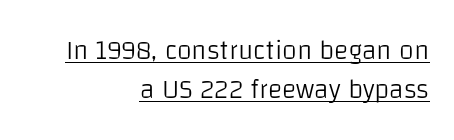
Q: Is the text bold? A: No.
Q: Is the text italic (slanted)? A: No, it is upright.
Q: Is the text underlined? A: Yes.
Q: How is the paragraph aligned? A: Right-aligned.
Q: Is the spacing between letters normal or unusually wide? A: Normal.
Q: Is the spacing between lines tight, normal or loose? A: Normal.
